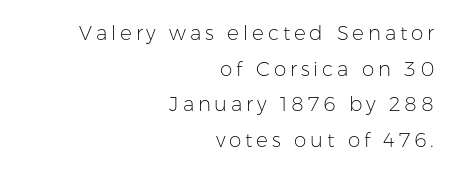
Q: Is the text bold? A: No.
Q: Is the text italic (slanted)? A: No, it is upright.
Q: Is the text underlined? A: No.
Q: How is the paragraph aligned? A: Right-aligned.
